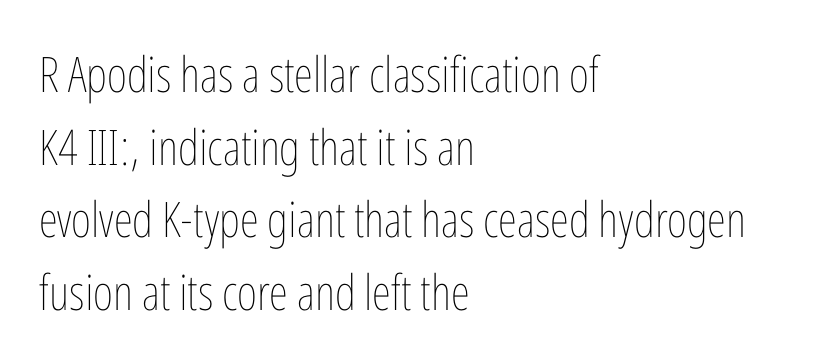
One glance says typical: line gaps are just what's usual. The specimen reads as upright at a glance. Think of a printed novel: that variable character pitch is what you see here. The rendering anchors every line to the left-hand side. The space directly below the letters is spotless.
